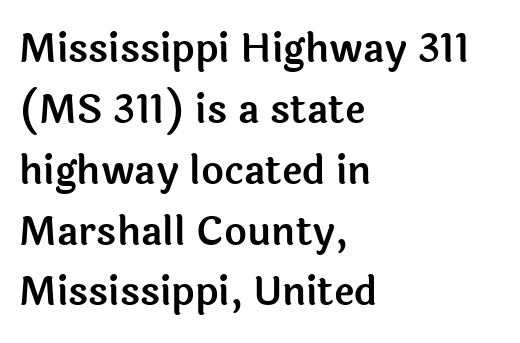
The image shows 39 px sans-serif type, upright; set left-aligned, normal line spacing (1.56x), normal letter spacing, not underlined; a medium x-height.
